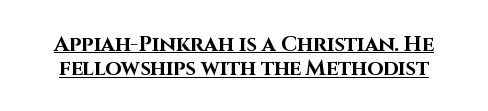
The image shows 21 px bold type, upright; set line spacing 1.16x, normal letter spacing, underlined.
